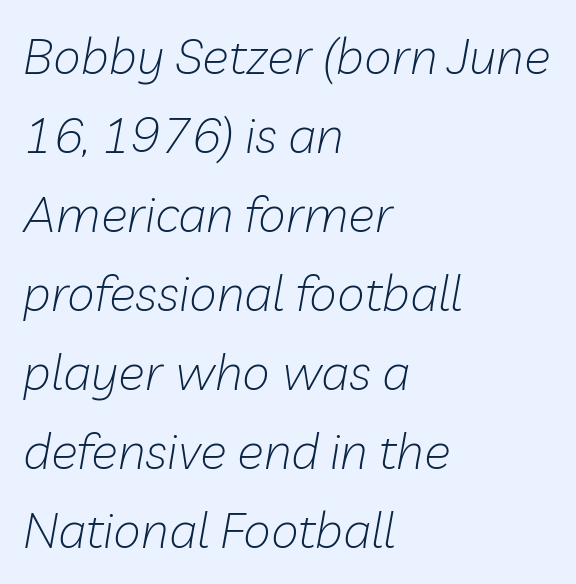
The typesetting does not lean heavy: it is not bold. This sample uses plain, unmodified letter spacing. Proportional: the letters do not fall into vertical columns. Descenders hang freely into open space. Does the leading feel generous? No, just average.
